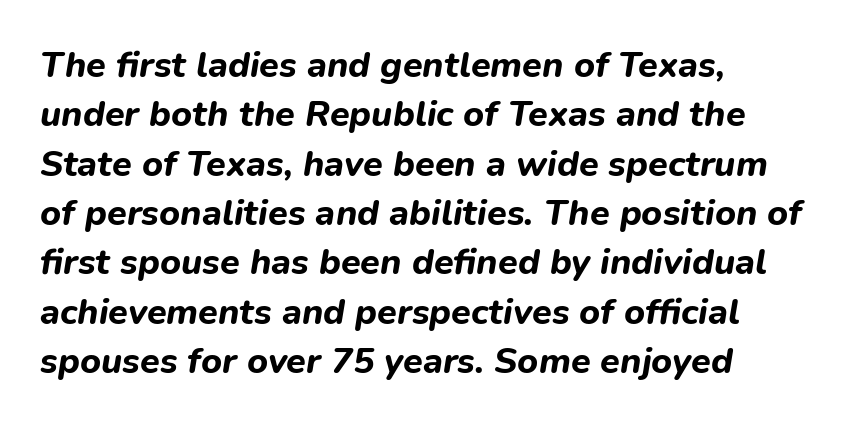
Q: Is the text bold? A: Yes.
Q: Is the text italic (slanted)? A: Yes, it leans right by about 9 degrees.
Q: Is the text underlined? A: No.
Q: How is the paragraph aligned? A: Left-aligned.
Q: Is the spacing between letters normal or unusually wide? A: Normal.
Q: Is the spacing between lines tight, normal or loose? A: Normal.
Q: Width (condensed, normal, or wide)? A: Normal.
Q: Stroke contrast? A: Low.
Q: x-height? A: Medium.
Q: Monospaced? A: No.
